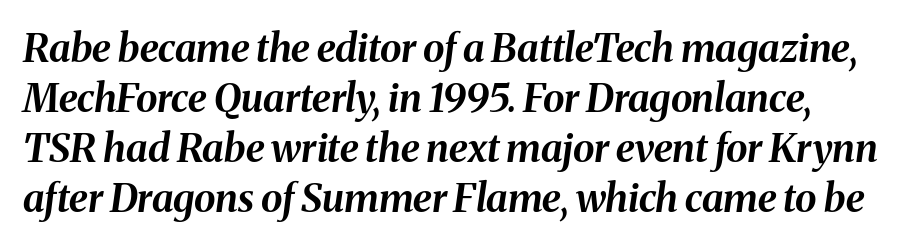
{"italic": "yes", "lean": "right", "slant_degrees": 8, "bold": "yes", "weight": "bold", "width": "normal", "stroke_contrast": "medium", "x_height": "medium", "monospaced": "no", "underline": "no", "line_spacing": "normal", "line_spacing_ratio": 1.28, "letter_spacing": "normal", "letter_spacing_em": 0.0, "glyph_px": 39}
